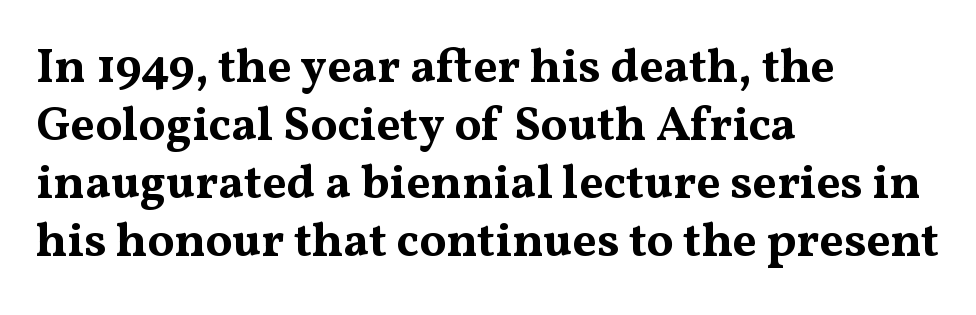
The image shows 48 px bold, wide serif type, upright; set left-aligned, line spacing 1.21x, normal letter spacing, not underlined; medium stroke contrast and a medium x-height.
